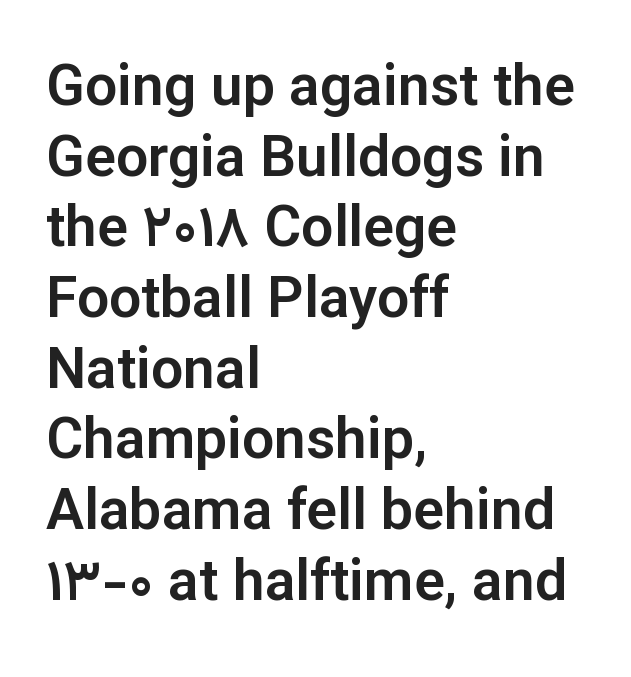
Q: Is the text italic (slanted)? A: No, it is upright.
Q: Is the typeface a serif or a sans-serif typeface? A: Sans-serif.
Q: Is the text underlined? A: No.
Q: How is the paragraph aligned? A: Left-aligned.
Q: Is the spacing between letters normal or unusually wide? A: Normal.
Q: Width (condensed, normal, or wide)? A: Normal.
Q: Stroke contrast? A: Low.
Q: x-height? A: Medium.
Q: Monospaced? A: No.
